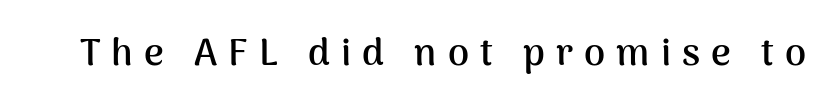
The lettering holds an erect, upright posture throughout. Looks like regular typesetting: each glyph gets only the width it needs. The rendering shows plain stroke endings on the letterforms — a sans-serif design. Heavy-handed strokes throughout: this text is bold. The words here are not underlined. Display-style spreading of the glyphs; the letterfit is very open.
